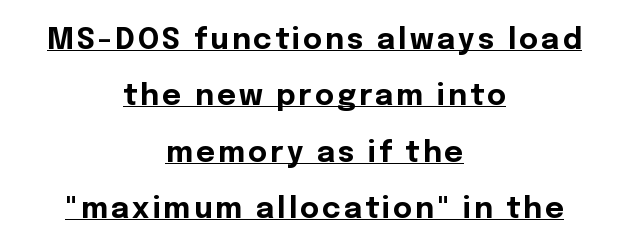
{"serif": "no", "italic": "no", "bold": "yes", "weight": "bold", "width": "normal", "x_height": "medium", "monospaced": "no", "underline": "yes", "align": "center", "line_spacing": "loose", "line_spacing_ratio": 1.94, "glyph_px": 29}
